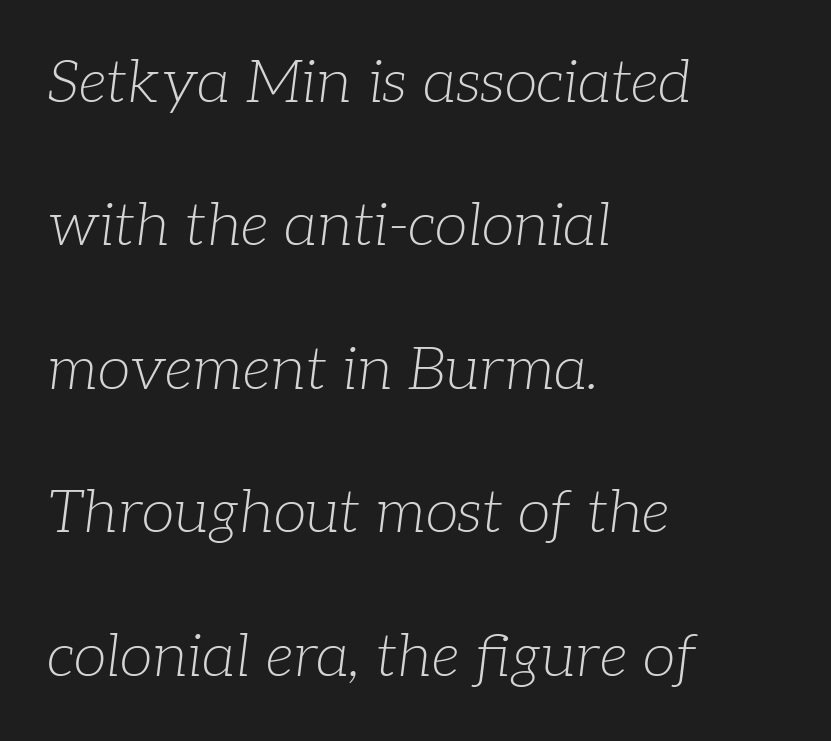
Are there feet on the stems? There are — it's a serif. Observe the lean: these are italic letterforms. One-word summary of the alignment: left. Heft: none added — not bold.
